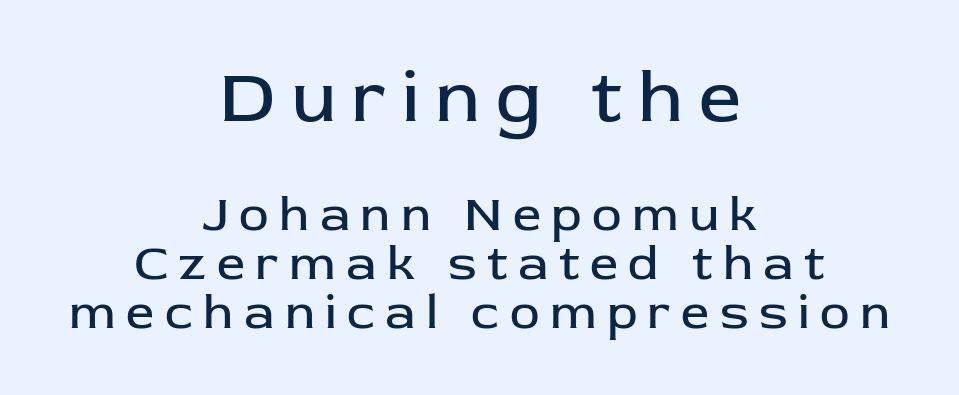
The image shows 75 px regular-weight sans-serif type, upright; set centered, tight line spacing (0.98x), unusually wide letter spacing (+0.21 em), not underlined; the first (top) block is 1.5x larger; low stroke contrast and a medium x-height.
